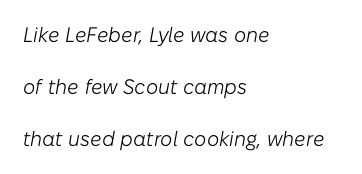
Q: Is the text bold? A: No.
Q: Is the text italic (slanted)? A: Yes, it leans right by about 10 degrees.
Q: Is the text underlined? A: No.
Q: How is the paragraph aligned? A: Left-aligned.
Q: Is the spacing between letters normal or unusually wide? A: Normal.
Q: Is the spacing between lines tight, normal or loose? A: Loose.
